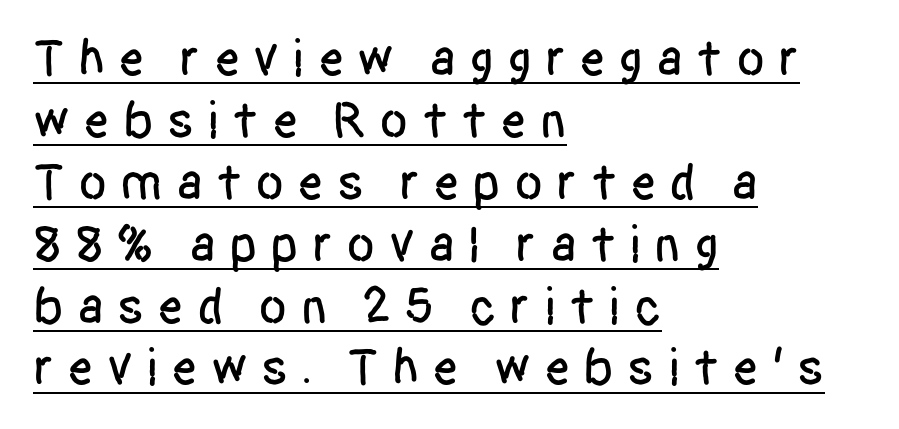
Q: Is the text italic (slanted)? A: No, it is upright.
Q: Is the typeface a serif or a sans-serif typeface? A: Sans-serif.
Q: Is the text underlined? A: Yes.
Q: How is the paragraph aligned? A: Left-aligned.
Q: Is the spacing between letters normal or unusually wide? A: Unusually wide.
Q: Width (condensed, normal, or wide)? A: Condensed.
Q: Stroke contrast? A: Low.
Q: x-height? A: Large.
Q: Monospaced? A: No.
